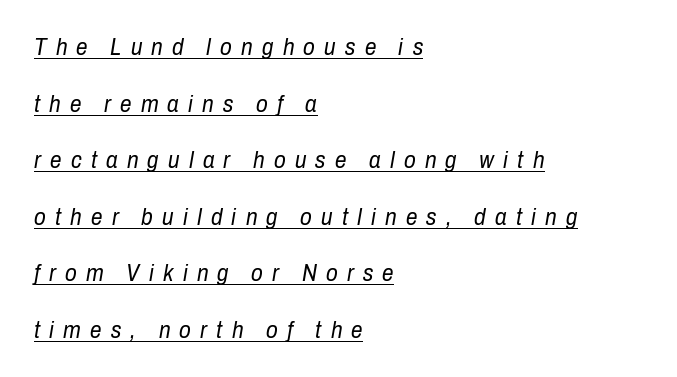
The image shows 23 px text type, italic (leaning right); set left-aligned, loose line spacing (2.46x), unusually wide letter spacing (+0.4 em), underlined.
